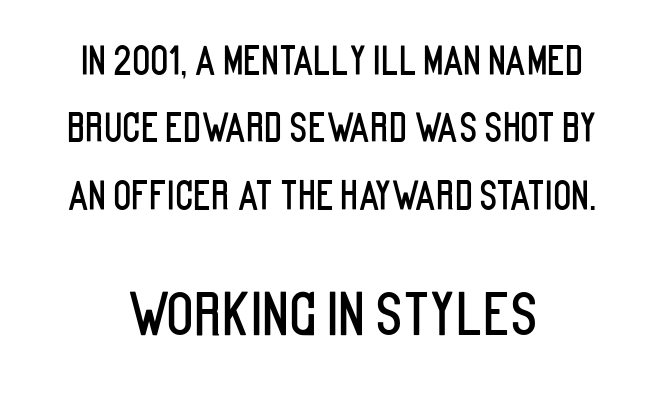
Q: Is the text italic (slanted)? A: No, it is upright.
Q: Is the typeface a serif or a sans-serif typeface? A: Sans-serif.
Q: Is the text underlined? A: No.
Q: How is the paragraph aligned? A: Centered.
Q: Is the spacing between letters normal or unusually wide? A: Normal.
Q: Which block of text is set in a larger size, the first (top) or the second (bottom)? A: The second (bottom) one.
Q: Width (condensed, normal, or wide)? A: Condensed.
Q: Stroke contrast? A: Low.
Q: x-height? A: Large.
Q: Monospaced? A: No.
